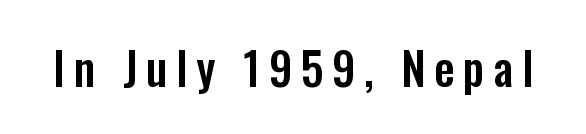
The image shows 45 px condensed sans-serif type, upright; set not underlined; low stroke contrast and a medium x-height.
